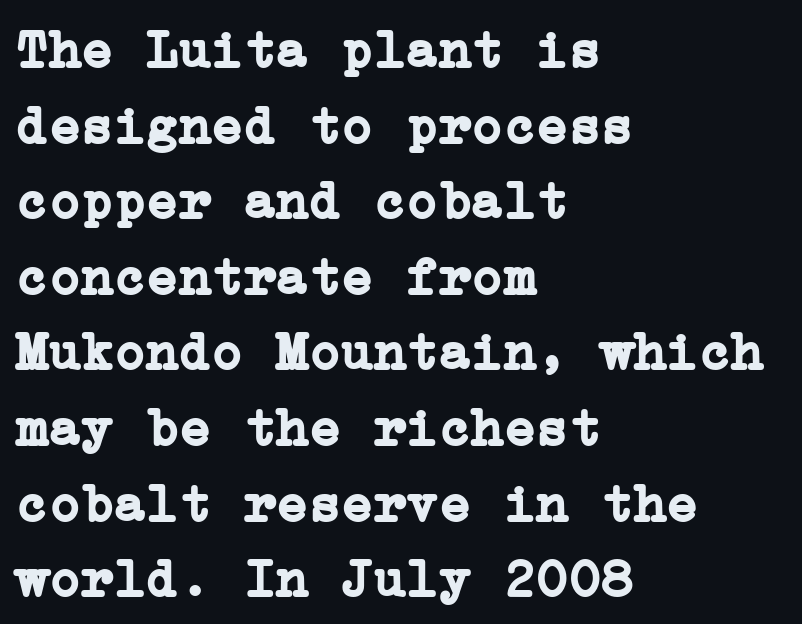
{"serif": "yes", "italic": "no", "bold": "yes", "weight": "semibold", "width": "normal", "stroke_contrast": "low", "x_height": "medium", "underline": "no", "align": "left", "line_spacing": "normal", "line_spacing_ratio": 1.4, "letter_spacing": "normal", "letter_spacing_em": 0.0, "glyph_px": 54}
